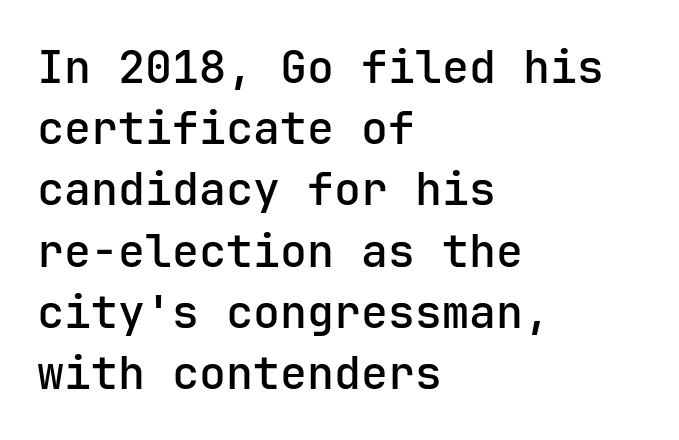
The image shows 45 px sans-serif type, upright, monospaced; set left-aligned, normal line spacing (1.36x), normal letter spacing, not underlined; low stroke contrast and a medium x-height.
